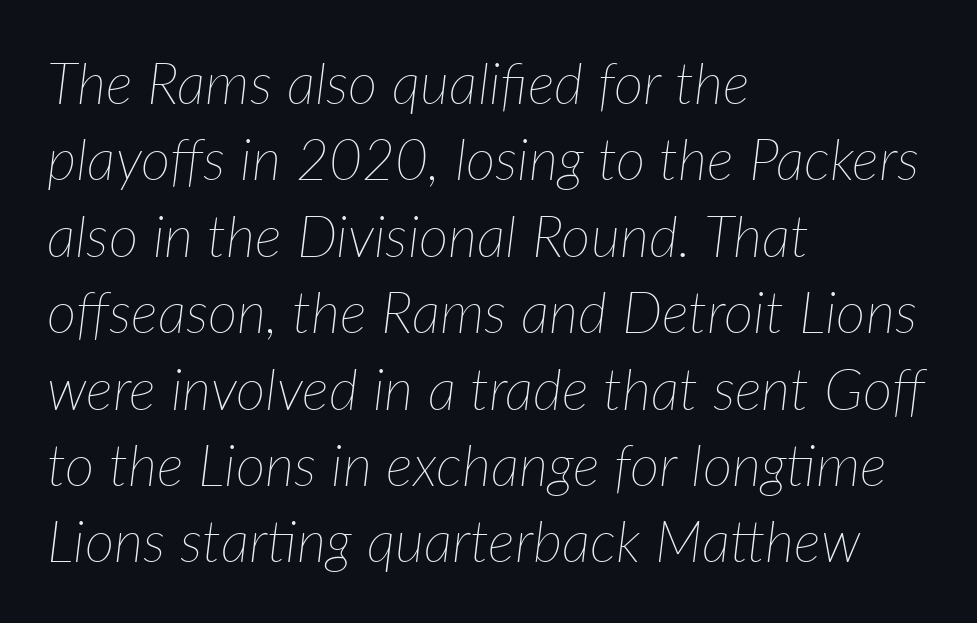
The image shows 57 px thin type, italic (leaning right); set left-aligned, normal line spacing (1.34x), normal letter spacing, not underlined; low stroke contrast and a medium x-height.
